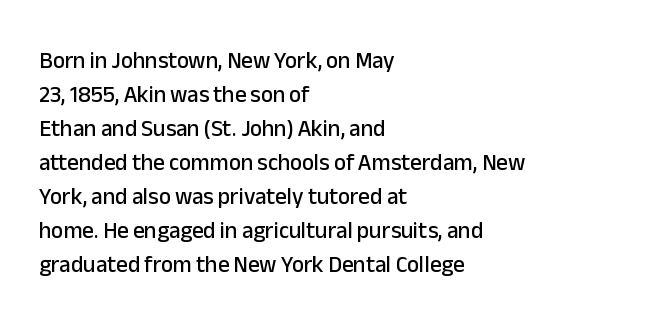
The image shows 23 px text type, upright; set left-aligned, normal line spacing (1.48x), normal letter spacing, not underlined.
